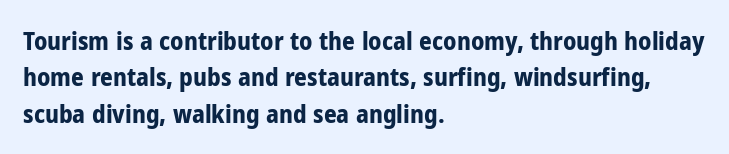
The letters are bold, with thick, heavy strokes. If you measured baseline to baseline, you'd find a middling distance. Posture: straight, roman, zero tilt. No word sits above an underline.
